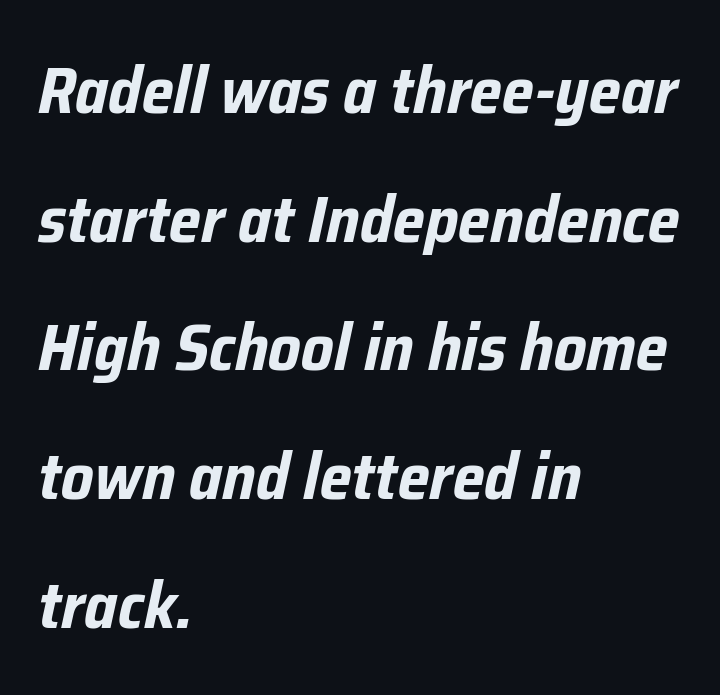
Q: Is the text bold? A: Yes.
Q: Is the text italic (slanted)? A: Yes, it leans right by about 12 degrees.
Q: Is the text underlined? A: No.
Q: How is the paragraph aligned? A: Left-aligned.
Q: Is the spacing between letters normal or unusually wide? A: Normal.
Q: Is the spacing between lines tight, normal or loose? A: Loose.
Q: Width (condensed, normal, or wide)? A: Condensed.
Q: Stroke contrast? A: Low.
Q: x-height? A: Medium.
Q: Monospaced? A: No.
